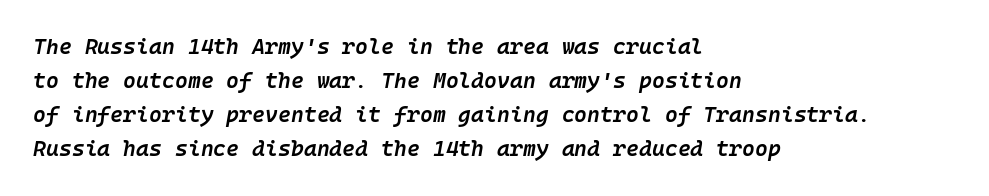
{"italic": "yes", "lean": "right", "slant_degrees": 10, "bold": "semi", "underline": "no", "align": "left", "line_spacing": "normal", "line_spacing_ratio": 1.55, "letter_spacing": "normal", "letter_spacing_em": 0.0, "glyph_px": 22}
